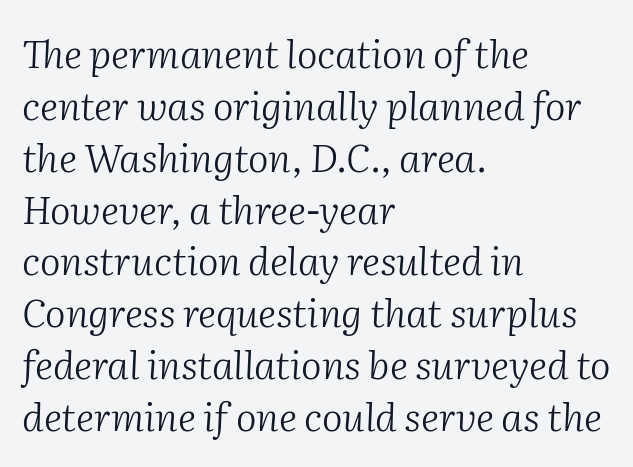
Compared with typical paragraphs, the rows here are spaced about the same. Is the stroke heavy? The answer is a plain regular-or-lighter. Varying glyph widths throughout — classic text-font behaviour. Slant detected: the letters are inclined.
